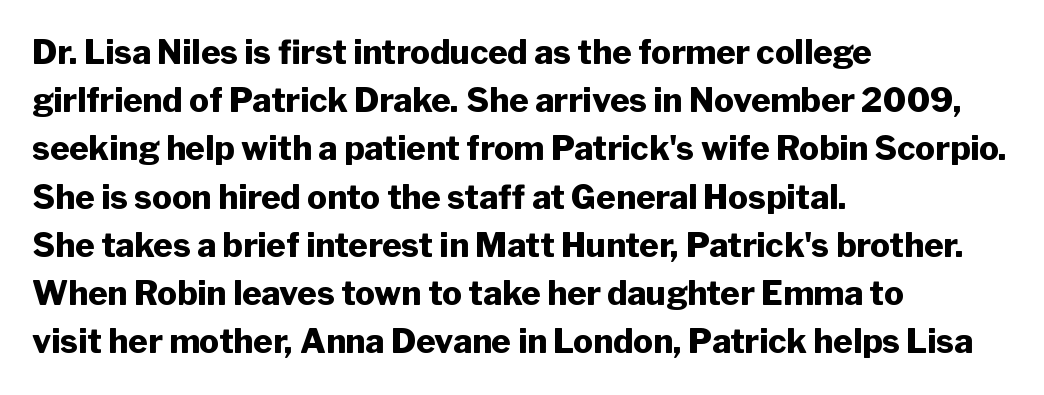
Students, note that the glyphs here touch the page at normal intervals. Unlike italic type, these characters show no tilt at all. Is this a fixed-width face? No — the glyphs have proportional, varying widths. The typeface chosen for these lines omits serifs.
